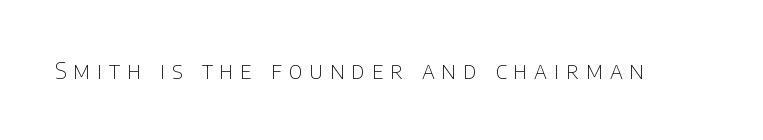
Lines of text with bare space underneath. The weight would be labelled regular, book, light, or lighter still. Do the letters lean? They stand straight. Observe the wide spacing: letters keep a clear distance from each other.
